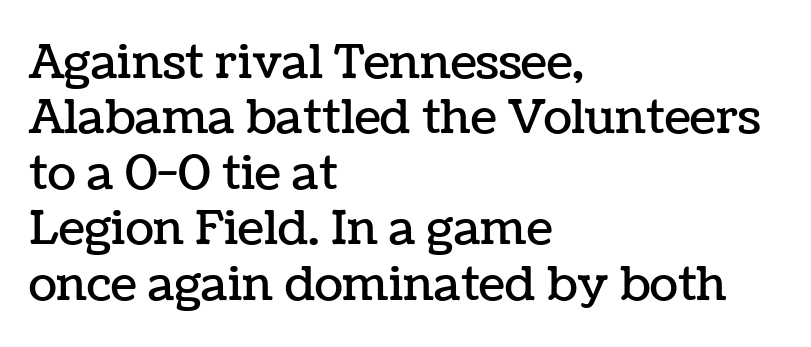
The image shows 47 px text type, upright; set left-aligned, line spacing 1.18x, normal letter spacing, not underlined; low stroke contrast and a medium x-height.
